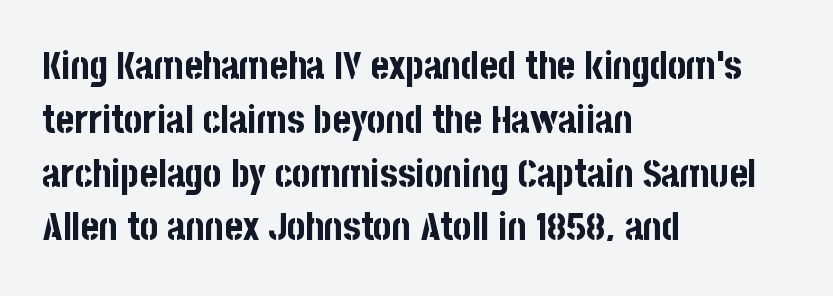
{"serif": "no", "italic": "no", "bold": "yes", "weight": "bold", "width": "condensed", "stroke_contrast": "low", "x_height": "large", "monospaced": "no", "underline": "no", "align": "left", "line_spacing": "normal", "line_spacing_ratio": 1.38, "letter_spacing": "normal", "letter_spacing_em": 0.0, "glyph_px": 39}
